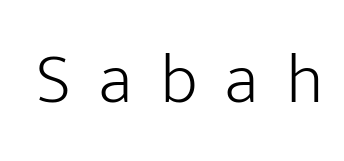
Q: Is the text bold? A: No.
Q: Is the text italic (slanted)? A: No, it is upright.
Q: Is the typeface a serif or a sans-serif typeface? A: Sans-serif.
Q: Is the text underlined? A: No.
Q: Is the spacing between letters normal or unusually wide? A: Unusually wide.
Q: Width (condensed, normal, or wide)? A: Normal.
Q: Stroke contrast? A: Low.
Q: x-height? A: Medium.
Q: Monospaced? A: No.
